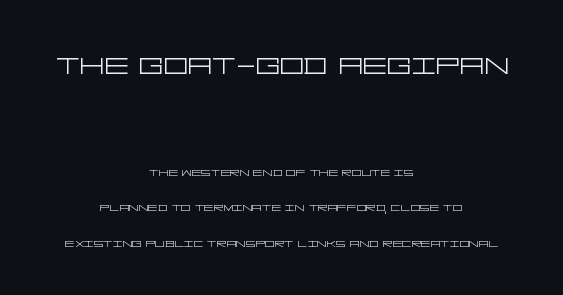
{"serif": "no", "italic": "no", "bold": "no", "weight": "light", "width": "wide", "stroke_contrast": "low", "x_height": "large", "underline": "no", "align": "center", "line_spacing": "loose", "line_spacing_ratio": 2.36, "letter_spacing": "normal", "letter_spacing_em": 0.0, "larger_block": "first", "size_ratio": 2.53, "glyph_px": 38}
